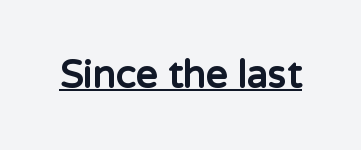
{"serif": "no", "italic": "no", "bold": "yes", "weight": "bold", "width": "normal", "stroke_contrast": "low", "x_height": "medium", "monospaced": "no", "underline": "yes", "letter_spacing": "normal", "letter_spacing_em": 0.0, "glyph_px": 38}
